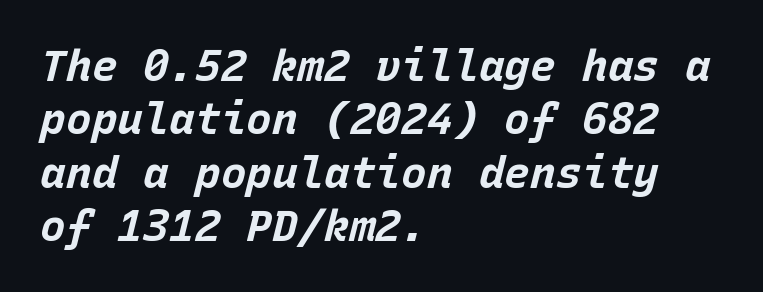
Q: Is the text bold? A: Yes.
Q: Is the text italic (slanted)? A: Yes, it leans right by about 15 degrees.
Q: Is the text underlined? A: No.
Q: How is the paragraph aligned? A: Left-aligned.
Q: Is the spacing between letters normal or unusually wide? A: Normal.
Q: Width (condensed, normal, or wide)? A: Normal.
Q: Stroke contrast? A: Low.
Q: x-height? A: Large.
Q: Monospaced? A: Yes.
